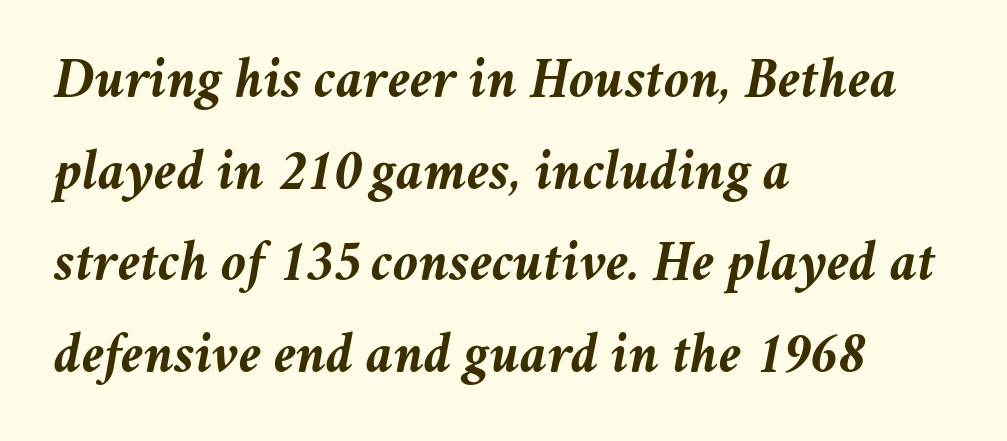
Q: Is the text bold? A: Yes.
Q: Is the text italic (slanted)? A: Yes, it leans right by about 11 degrees.
Q: Is the text underlined? A: No.
Q: How is the paragraph aligned? A: Left-aligned.
Q: Is the spacing between letters normal or unusually wide? A: Normal.
Q: Is the spacing between lines tight, normal or loose? A: Normal.
Q: Width (condensed, normal, or wide)? A: Normal.
Q: Stroke contrast? A: Medium.
Q: x-height? A: Medium.
Q: Monospaced? A: No.
